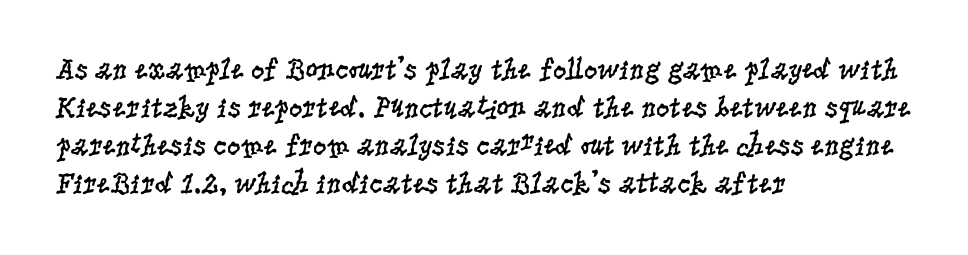
The image shows 30 px regular-weight, condensed serif type; set left-aligned, normal line spacing (1.27x), normal letter spacing, not underlined; low stroke contrast and a large x-height.
